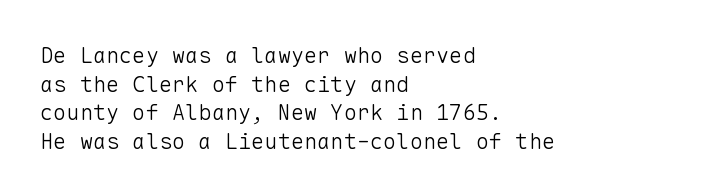
Check the space under the baseline: it is left empty. Characters follow at the spacing the type designer built in. These glyphs show unthickened strokes, regular width or finer. This is the regular roman posture of the typeface. A typesetter would call this leading conventional body-copy spacing. The compositor pushed each line to the left boundary.
